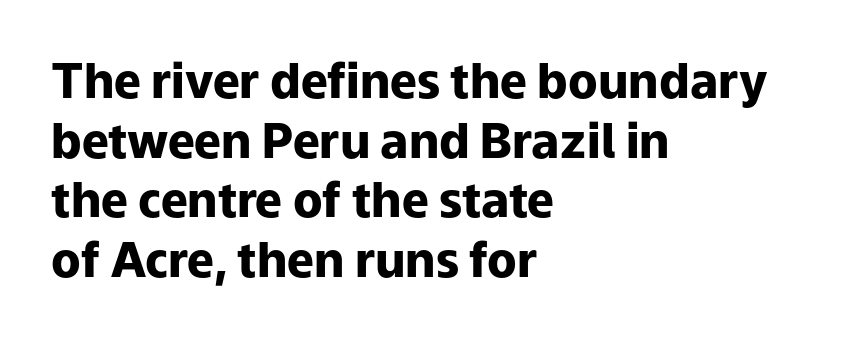
The image shows 48 px heavy sans-serif type, upright; set left-aligned, line spacing 1.24x, normal letter spacing, not underlined; low stroke contrast and a medium x-height.
